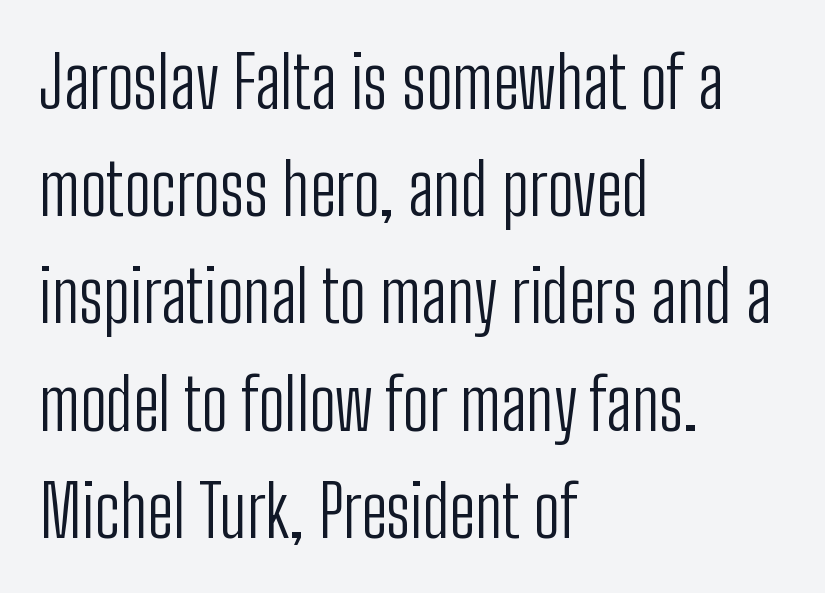
The image shows 71 px light, condensed sans-serif type, upright; set left-aligned, normal line spacing (1.51x), normal letter spacing, not underlined; low stroke contrast and a medium x-height.
